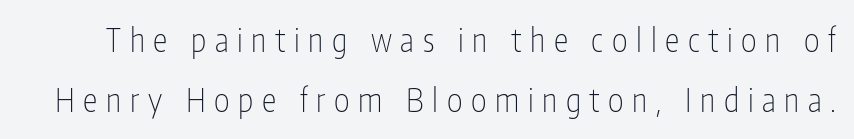
The image shows 33 px thin, condensed sans-serif type, upright; set line spacing 1.82x, unusually wide letter spacing (+0.26 em), not underlined; low stroke contrast and a medium x-height.
